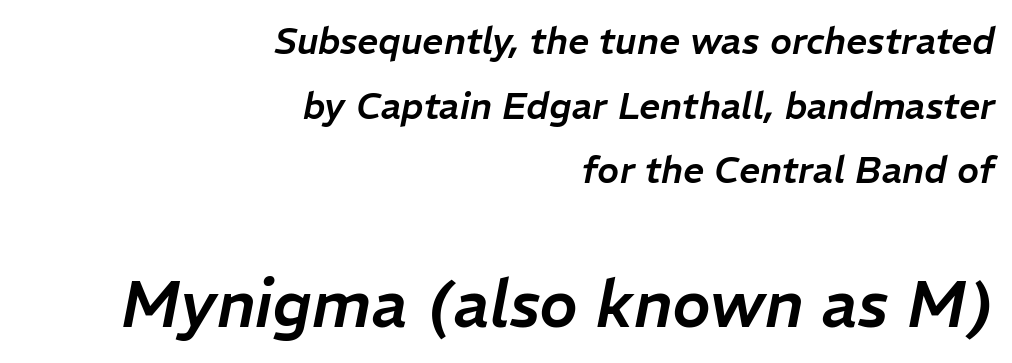
The image shows 65 px text type, italic (leaning right); set right-aligned, line spacing 1.75x, normal letter spacing, not underlined; the second (bottom) block is 1.76x larger; low stroke contrast and a medium x-height.
